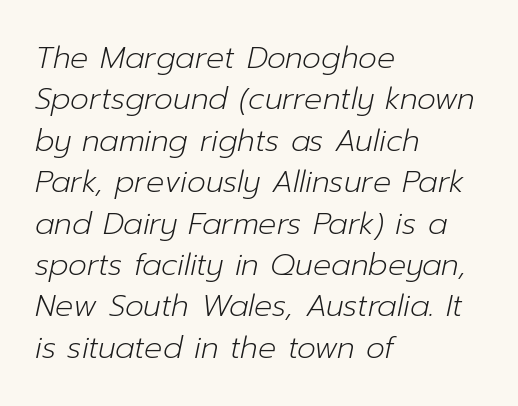
The image shows 30 px light type, italic (leaning right); set left-aligned, normal line spacing (1.38x), normal letter spacing, not underlined; low stroke contrast and a medium x-height.
